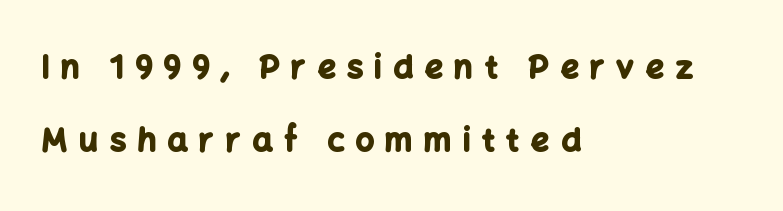
{"serif": "no", "italic": "no", "bold": "yes", "weight": "bold", "width": "normal", "stroke_contrast": "low", "x_height": "medium", "monospaced": "no", "underline": "no", "align": "left", "line_spacing": "loose", "line_spacing_ratio": 2.28, "letter_spacing": "wide", "letter_spacing_em": 0.36, "glyph_px": 32}
